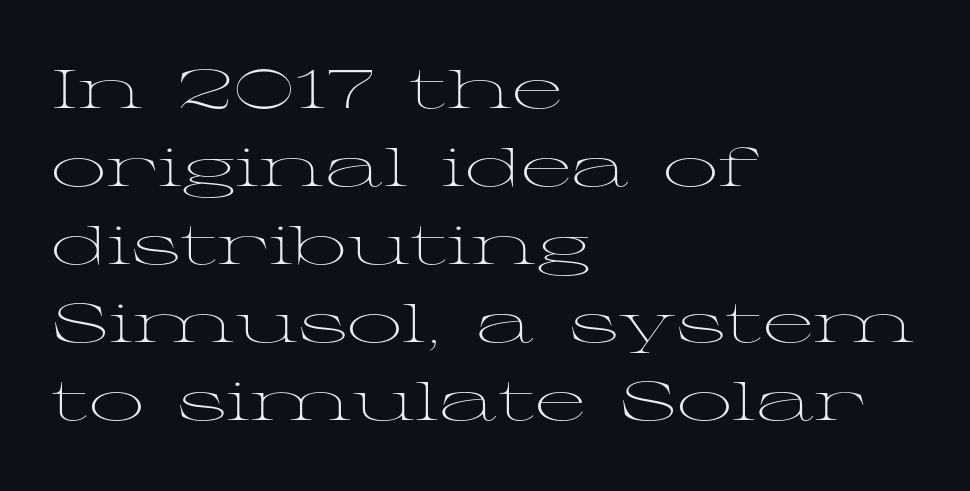
Q: Is the text bold? A: No.
Q: Is the text italic (slanted)? A: No, it is upright.
Q: Is the typeface a serif or a sans-serif typeface? A: Serif.
Q: Is the text underlined? A: No.
Q: How is the paragraph aligned? A: Left-aligned.
Q: Is the spacing between letters normal or unusually wide? A: Normal.
Q: Is the spacing between lines tight, normal or loose? A: Normal.
Q: Width (condensed, normal, or wide)? A: Wide.
Q: Stroke contrast? A: Medium.
Q: x-height? A: Medium.
Q: Monospaced? A: No.
